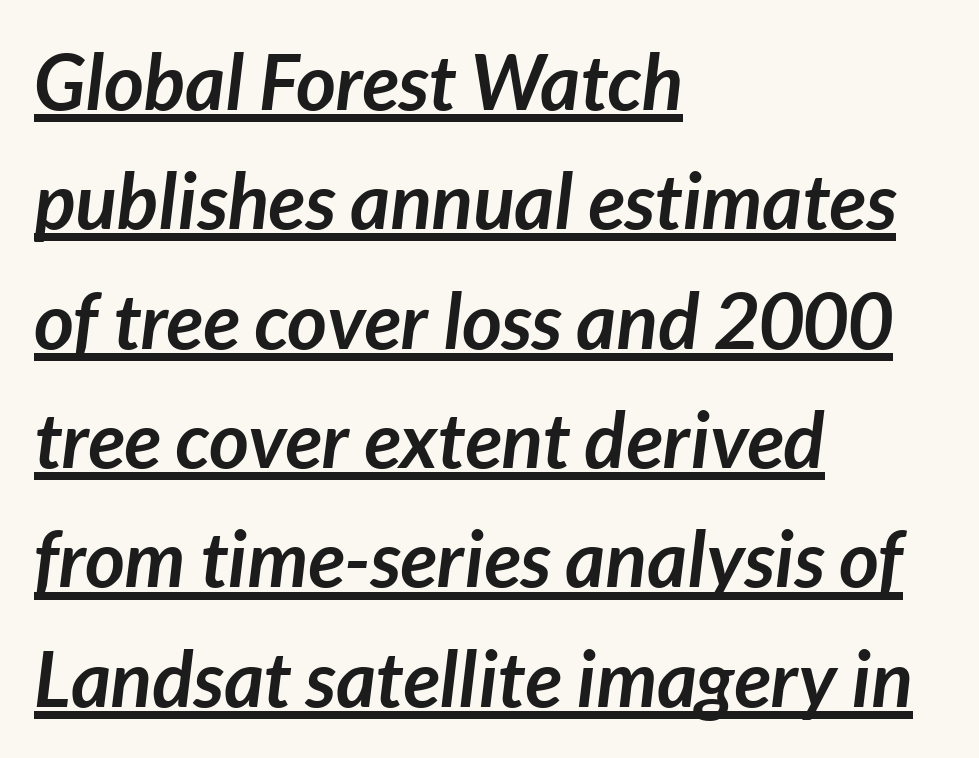
Q: Is the text bold? A: Yes.
Q: Is the text italic (slanted)? A: Yes, it leans right by about 7 degrees.
Q: Is the text underlined? A: Yes.
Q: How is the paragraph aligned? A: Left-aligned.
Q: Is the spacing between letters normal or unusually wide? A: Normal.
Q: Is the spacing between lines tight, normal or loose? A: Normal.
Q: Width (condensed, normal, or wide)? A: Normal.
Q: Stroke contrast? A: Low.
Q: x-height? A: Medium.
Q: Monospaced? A: No.
